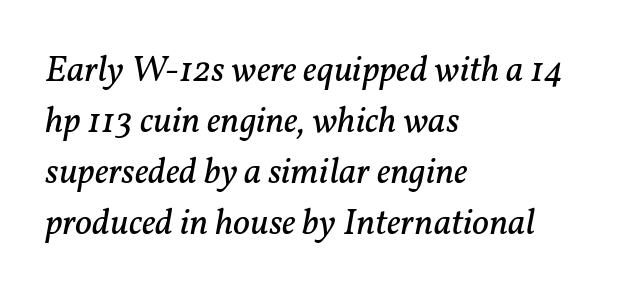
Q: Is the text bold? A: No.
Q: Is the text italic (slanted)? A: Yes, it leans right by about 11 degrees.
Q: Is the typeface a serif or a sans-serif typeface? A: Serif.
Q: Is the text underlined? A: No.
Q: How is the paragraph aligned? A: Left-aligned.
Q: Is the spacing between letters normal or unusually wide? A: Normal.
Q: Is the spacing between lines tight, normal or loose? A: Normal.
Q: Width (condensed, normal, or wide)? A: Normal.
Q: Stroke contrast? A: Low.
Q: x-height? A: Medium.
Q: Monospaced? A: No.
